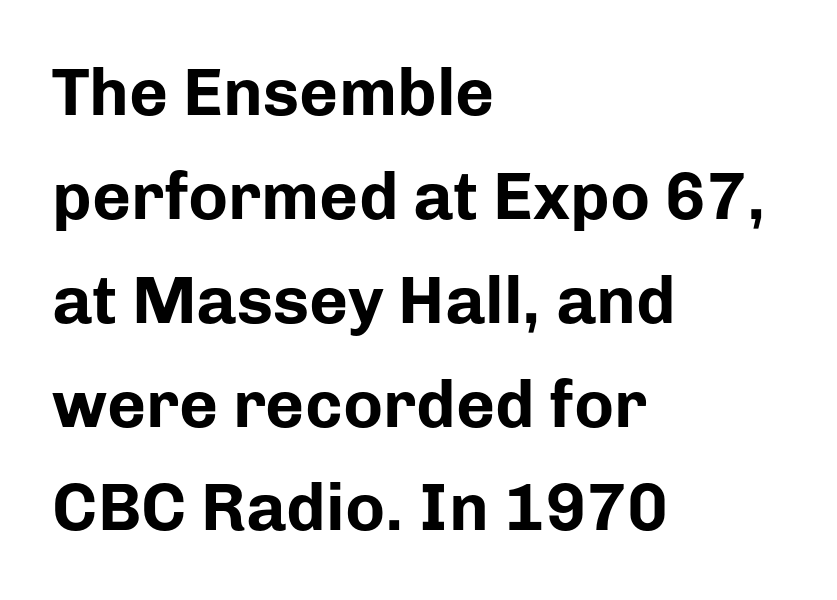
Q: Is the text bold? A: Yes.
Q: Is the text italic (slanted)? A: No, it is upright.
Q: Is the typeface a serif or a sans-serif typeface? A: Sans-serif.
Q: Is the text underlined? A: No.
Q: How is the paragraph aligned? A: Left-aligned.
Q: Is the spacing between letters normal or unusually wide? A: Normal.
Q: Is the spacing between lines tight, normal or loose? A: Normal.
Q: Width (condensed, normal, or wide)? A: Normal.
Q: Stroke contrast? A: Low.
Q: x-height? A: Medium.
Q: Monospaced? A: No.
